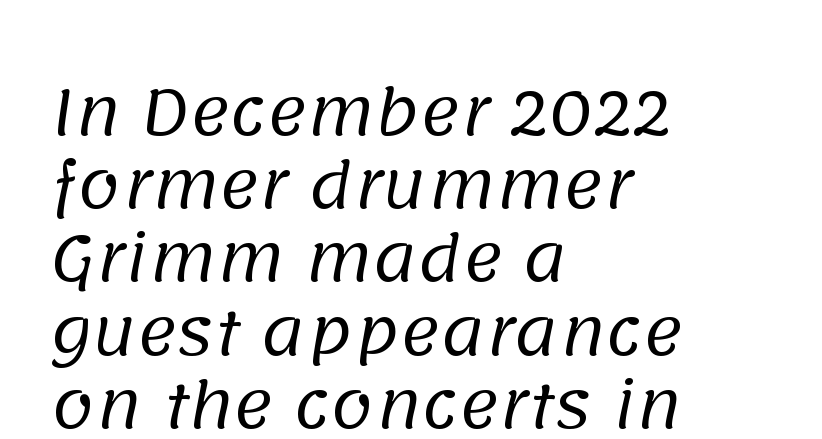
The image shows 61 px regular-weight sans-serif type; set left-aligned, line spacing 1.2x, normal letter spacing, not underlined; low stroke contrast and a large x-height.
